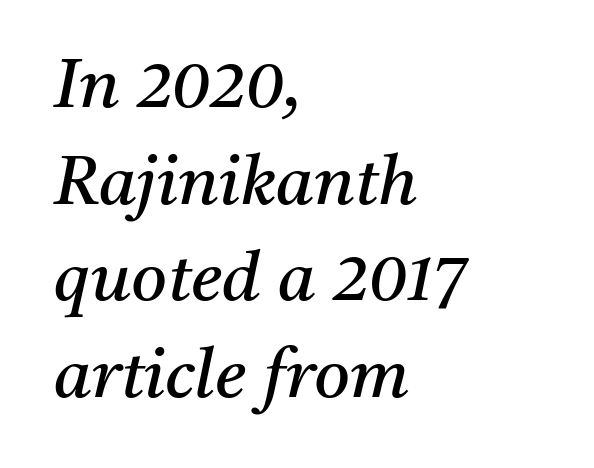
The image shows 69 px regular-weight serif type, italic (leaning right); set left-aligned, normal line spacing (1.4x), normal letter spacing, not underlined; medium stroke contrast and a medium x-height.
